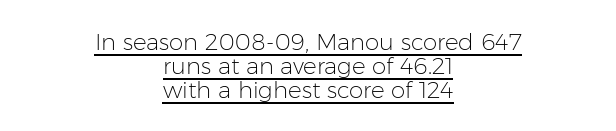
The image shows 23 px text type, upright; set centered, tight line spacing (1.04x), normal letter spacing, underlined.
